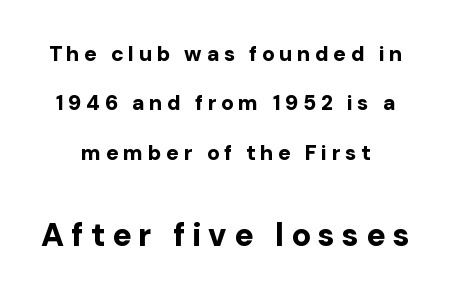
{"serif": "no", "italic": "no", "bold": "yes", "weight": "bold", "width": "normal", "stroke_contrast": "low", "x_height": "medium", "monospaced": "no", "underline": "no", "align": "center", "line_spacing": "loose", "line_spacing_ratio": 2.35, "letter_spacing": "wide", "letter_spacing_em": 0.22, "larger_block": "second", "size_ratio": 1.52, "glyph_px": 32}
